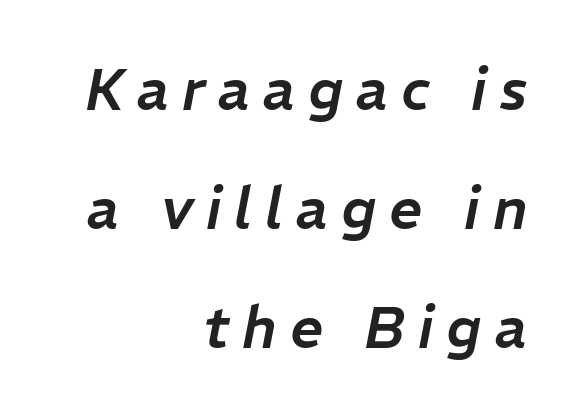
A student would call this right alignment; a typographer would say flush right, rag left. Is this a fixed-width face? No — the glyphs have proportional, varying widths. The zone under the glyphs is completely vacant. The lines are spread far apart with generous leading. The typography opts for an oblique posture over an upright one. Display-style spreading of the glyphs; the letterfit is very open.
